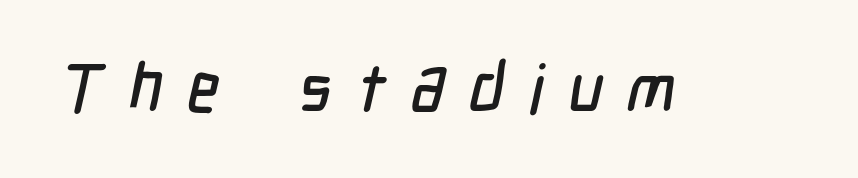
Q: Is the typeface a serif or a sans-serif typeface? A: Sans-serif.
Q: Is the text underlined? A: No.
Q: Is the spacing between letters normal or unusually wide? A: Unusually wide.
Q: Width (condensed, normal, or wide)? A: Condensed.
Q: Stroke contrast? A: Low.
Q: x-height? A: Medium.
Q: Monospaced? A: No.
